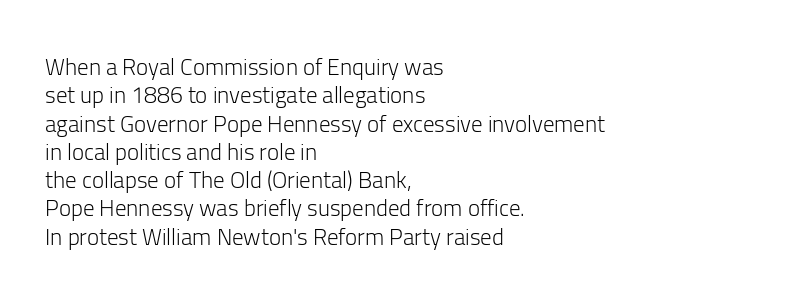
{"italic": "no", "bold": "no", "underline": "no", "align": "left", "line_spacing_ratio": 1.23, "letter_spacing": "normal", "letter_spacing_em": 0.0, "glyph_px": 23}
